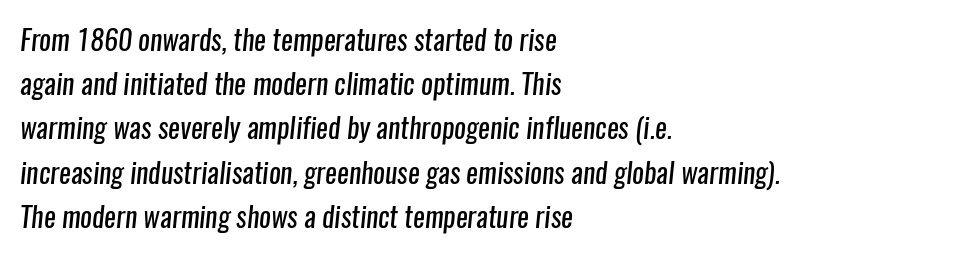
{"serif": "no", "bold": "no", "weight": "regular", "width": "condensed", "stroke_contrast": "low", "x_height": "medium", "monospaced": "no", "underline": "no", "align": "left", "line_spacing": "normal", "line_spacing_ratio": 1.58, "letter_spacing": "normal", "letter_spacing_em": 0.0, "glyph_px": 28}
